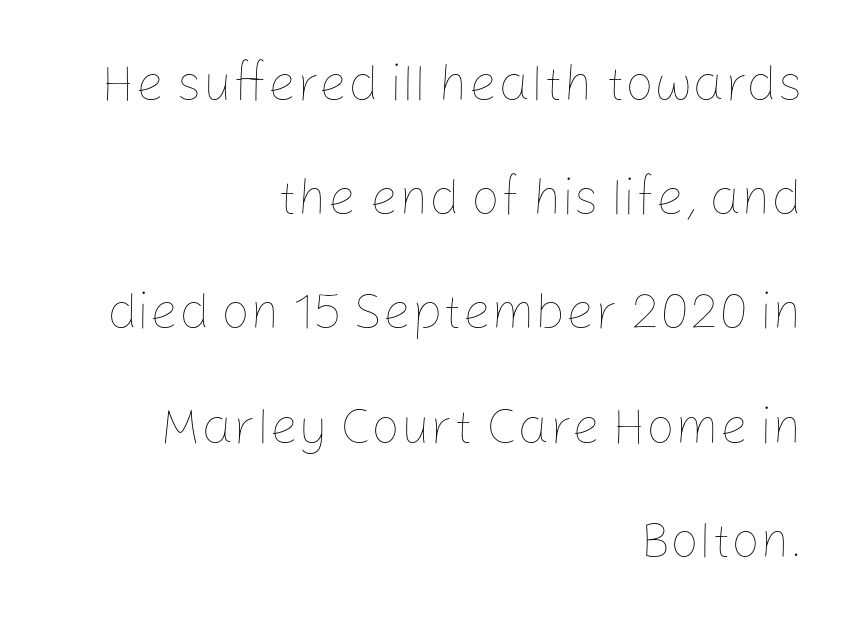
Q: Is the text bold? A: No.
Q: Is the text italic (slanted)? A: No, it is upright.
Q: Is the text underlined? A: No.
Q: How is the paragraph aligned? A: Right-aligned.
Q: Is the spacing between letters normal or unusually wide? A: Normal.
Q: Is the spacing between lines tight, normal or loose? A: Loose.
Q: Width (condensed, normal, or wide)? A: Normal.
Q: Stroke contrast? A: Low.
Q: x-height? A: Medium.
Q: Monospaced? A: No.
